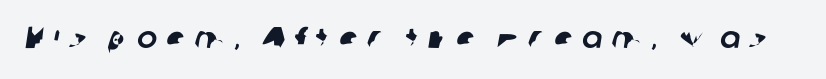
The image shows 30 px sans-serif type; set unusually wide letter spacing (+0.31 em), not underlined; low stroke contrast and a medium x-height.
